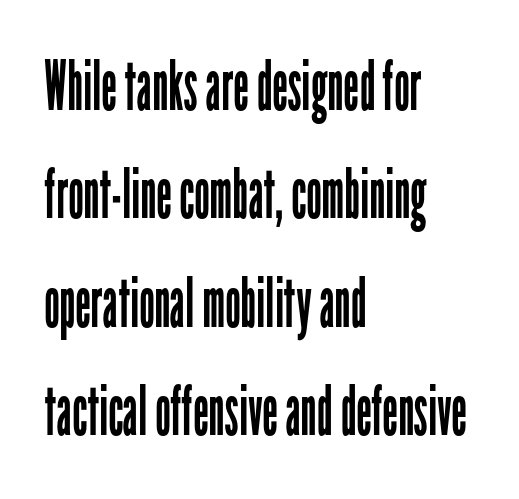
{"serif": "no", "italic": "no", "bold": "no", "weight": "regular", "width": "condensed", "stroke_contrast": "low", "x_height": "medium", "monospaced": "no", "underline": "no", "align": "left", "line_spacing": "normal", "line_spacing_ratio": 1.57, "letter_spacing": "normal", "letter_spacing_em": 0.0, "glyph_px": 69}
